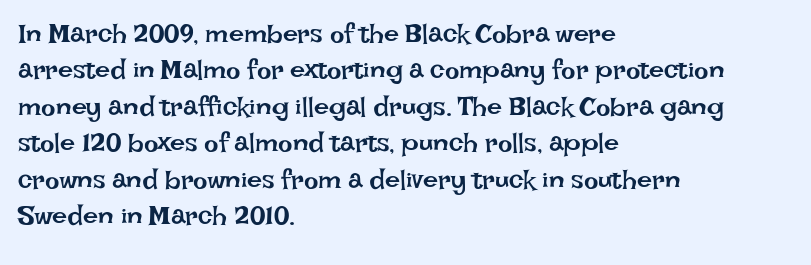
{"italic": "no", "bold": "no", "underline": "no", "align": "left", "line_spacing": "normal", "line_spacing_ratio": 1.35, "letter_spacing": "normal", "letter_spacing_em": 0.0, "glyph_px": 27}
